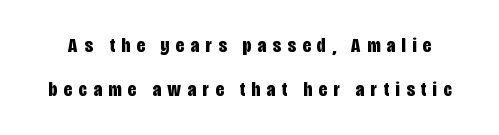
The image shows 21 px bold type, upright; set loose line spacing (2.1x), unusually wide letter spacing (+0.31 em), not underlined.
